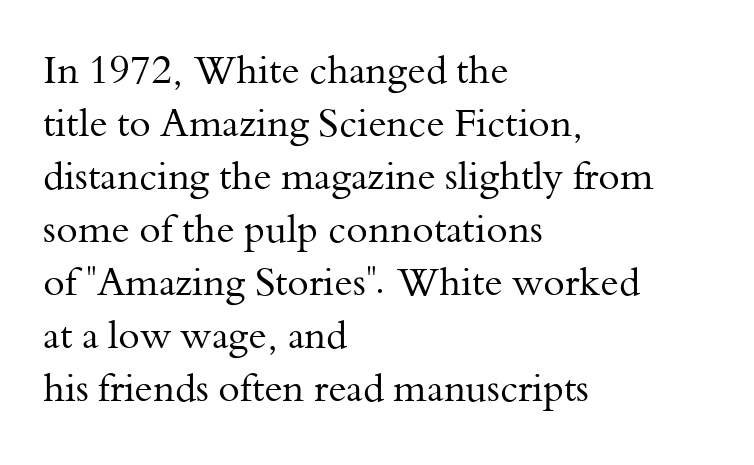
Q: Is the text bold? A: No.
Q: Is the text italic (slanted)? A: No, it is upright.
Q: Is the typeface a serif or a sans-serif typeface? A: Serif.
Q: Is the text underlined? A: No.
Q: How is the paragraph aligned? A: Left-aligned.
Q: Is the spacing between letters normal or unusually wide? A: Normal.
Q: Is the spacing between lines tight, normal or loose? A: Normal.
Q: Width (condensed, normal, or wide)? A: Normal.
Q: Stroke contrast? A: Medium.
Q: x-height? A: Small.
Q: Monospaced? A: No.
